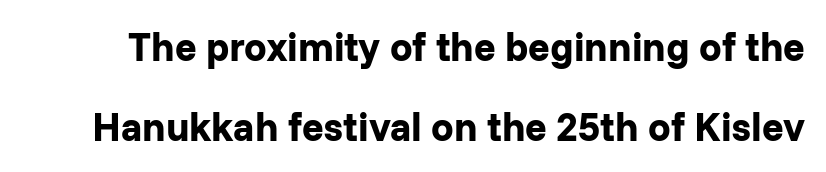
Q: Is the text bold? A: Yes.
Q: Is the text italic (slanted)? A: No, it is upright.
Q: Is the typeface a serif or a sans-serif typeface? A: Sans-serif.
Q: Is the text underlined? A: No.
Q: Is the spacing between letters normal or unusually wide? A: Normal.
Q: Is the spacing between lines tight, normal or loose? A: Loose.
Q: Width (condensed, normal, or wide)? A: Normal.
Q: Stroke contrast? A: Low.
Q: x-height? A: Medium.
Q: Monospaced? A: No.
